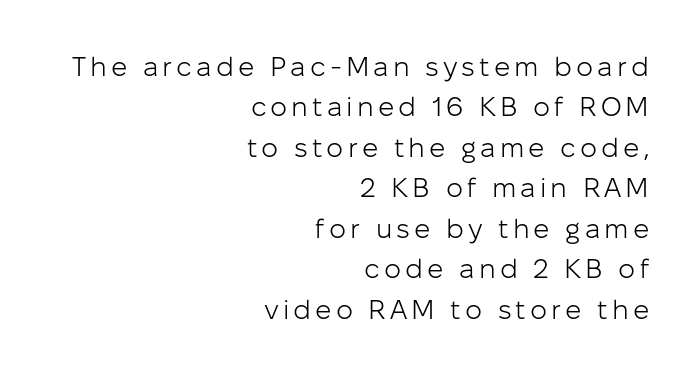
{"italic": "no", "bold": "no", "underline": "no", "align": "right", "line_spacing": "normal", "line_spacing_ratio": 1.5, "glyph_px": 27}
